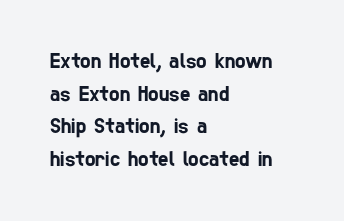
The image shows 22 px text type; set left-aligned, normal line spacing (1.48x), normal letter spacing, not underlined.
